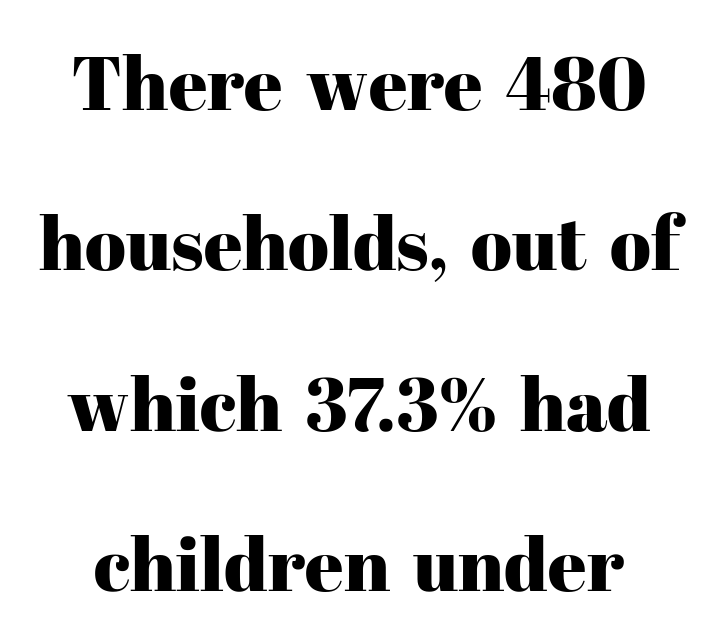
Underlining? Definitely not there. The space between consecutive lines is lavish. Compared with typical body copy, the letter spacing here is the same. Classification — serif. These lines were composed using upright roman letters.
